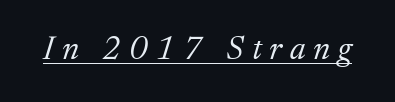
{"serif": "yes", "italic": "yes", "lean": "right", "slant_degrees": 17, "bold": "no", "weight": "light", "width": "normal", "stroke_contrast": "medium", "x_height": "medium", "monospaced": "no", "underline": "yes", "letter_spacing": "wide", "letter_spacing_em": 0.24, "glyph_px": 33}
